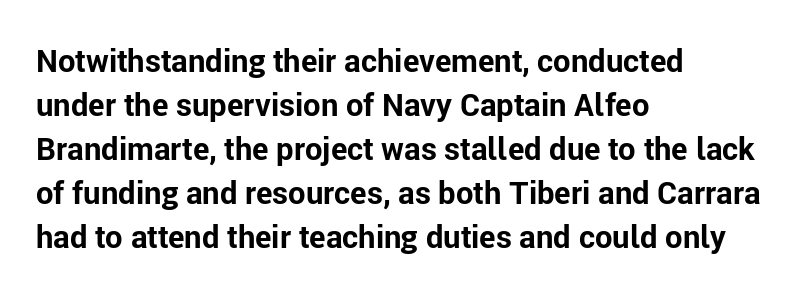
It's the straight-up-and-down kind of type. Character widths vary here, with narrow letters taking less room than wide ones. Type style note: lacks serifs. Summary of vertical rhythm: regular, with standard interline spacing. The letterforms sit shoulder to shoulder at normal distance.
